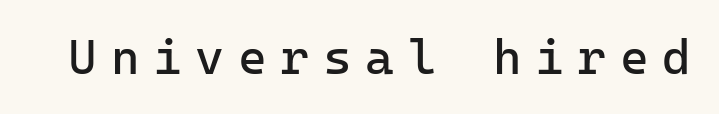
{"serif": "no", "italic": "no", "bold": "no", "weight": "regular", "width": "normal", "stroke_contrast": "low", "x_height": "medium", "monospaced": "yes", "underline": "no", "letter_spacing": "wide", "letter_spacing_em": 0.28, "glyph_px": 49}
